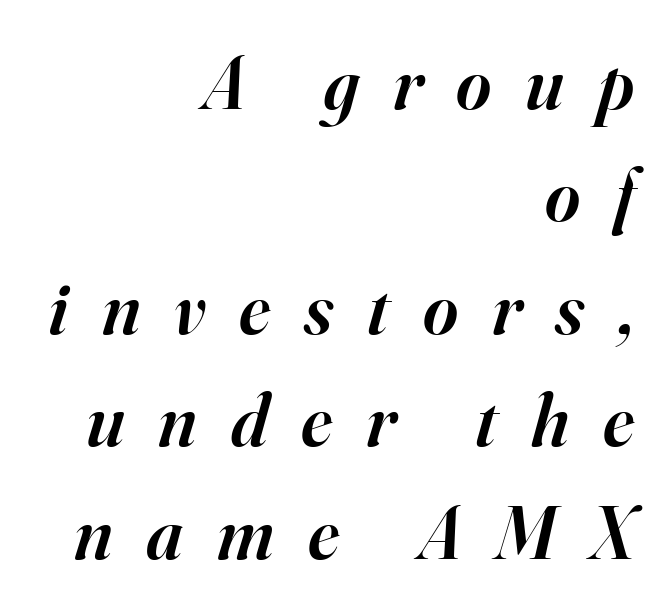
Q: Is the text bold? A: Semi-bold.
Q: Is the text italic (slanted)? A: Yes, it leans right by about 16 degrees.
Q: Is the typeface a serif or a sans-serif typeface? A: Serif.
Q: Is the text underlined? A: No.
Q: How is the paragraph aligned? A: Right-aligned.
Q: Is the spacing between letters normal or unusually wide? A: Unusually wide.
Q: Is the spacing between lines tight, normal or loose? A: Normal.
Q: Width (condensed, normal, or wide)? A: Normal.
Q: Stroke contrast? A: High.
Q: x-height? A: Small.
Q: Monospaced? A: No.
